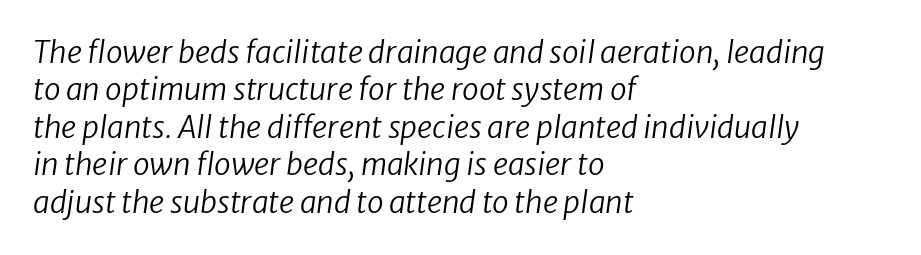
{"serif": "no", "bold": "no", "weight": "regular", "width": "normal", "stroke_contrast": "low", "x_height": "medium", "monospaced": "no", "underline": "no", "align": "left", "line_spacing": "normal", "line_spacing_ratio": 1.25, "letter_spacing": "normal", "letter_spacing_em": 0.0, "glyph_px": 30}
